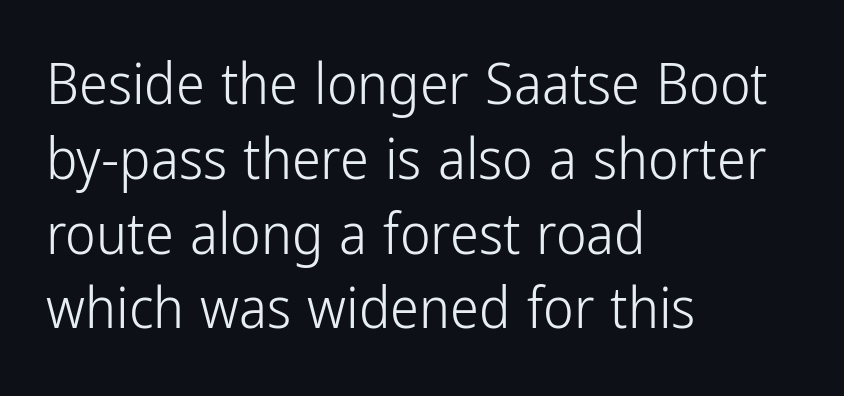
{"serif": "no", "italic": "no", "bold": "no", "weight": "light", "width": "condensed", "stroke_contrast": "low", "x_height": "medium", "monospaced": "no", "underline": "no", "align": "left", "line_spacing": "normal", "line_spacing_ratio": 1.29, "letter_spacing": "normal", "letter_spacing_em": 0.0, "glyph_px": 58}
